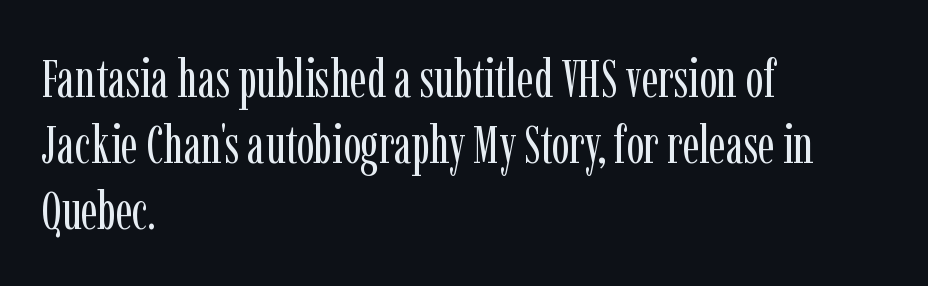
{"serif": "yes", "italic": "no", "bold": "no", "weight": "regular", "width": "condensed", "stroke_contrast": "low", "x_height": "medium", "monospaced": "no", "underline": "no", "align": "left", "line_spacing": "normal", "line_spacing_ratio": 1.25, "letter_spacing": "normal", "letter_spacing_em": 0.0, "glyph_px": 53}
